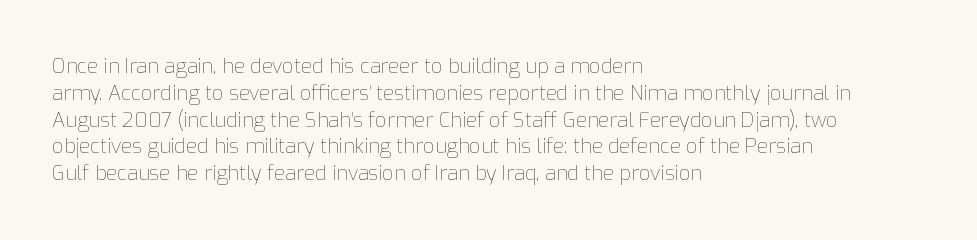
Unlike italic type, these characters show no tilt at all. Honestly, there is no underline to notice here at all. The ragged edge is on the right, which tells us the setting is flush left. Tracking here is standard; glyphs follow each other at the usual distance.
